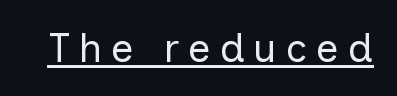
{"serif": "no", "italic": "no", "bold": "no", "weight": "regular", "width": "normal", "stroke_contrast": "low", "x_height": "medium", "monospaced": "no", "underline": "yes", "letter_spacing": "wide", "letter_spacing_em": 0.22, "glyph_px": 40}
